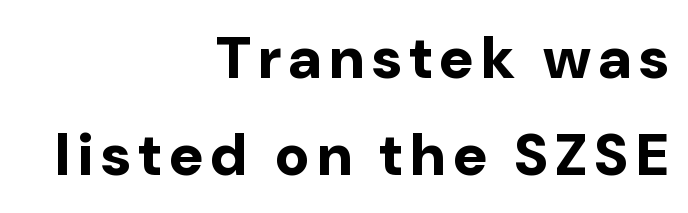
The image shows 59 px bold sans-serif type, upright; set right-aligned, normal line spacing (1.64x), not underlined; low stroke contrast and a medium x-height.
